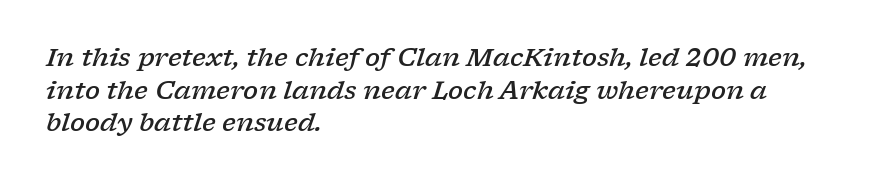
{"italic": "yes", "lean": "right", "slant_degrees": 17, "bold": "semi", "underline": "no", "align": "left", "line_spacing": "normal", "line_spacing_ratio": 1.31, "letter_spacing": "normal", "letter_spacing_em": 0.0, "glyph_px": 25}
